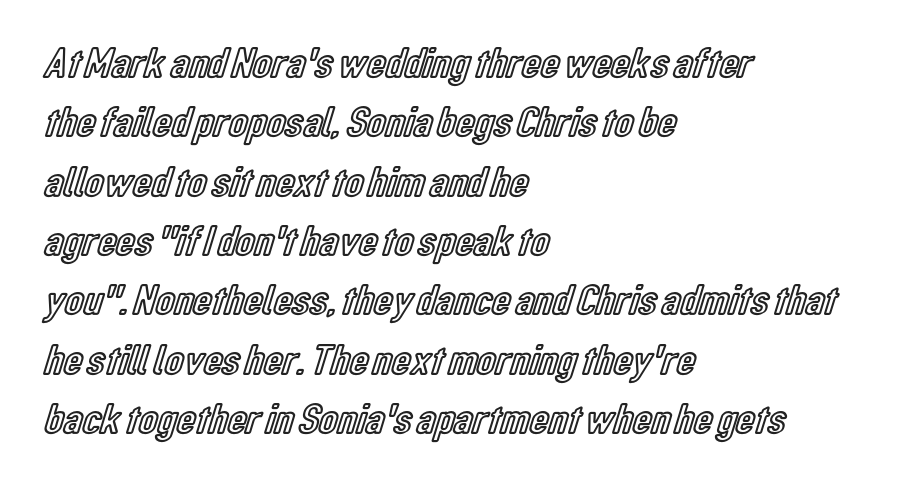
The strip under each line holds only bare page. Interline gaps are of average width in this sample. The lines in this sample share a left origin and differ only in where they stop. This sample has the flowing, uneven cadence of proportional lettering. Default kerning and tracking; the words read as compact shapes.
